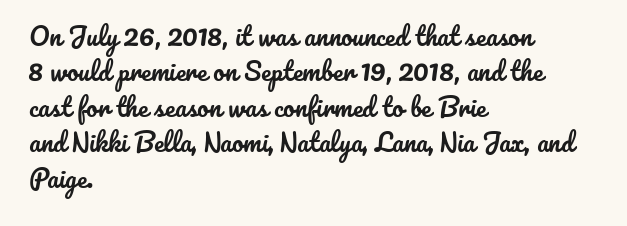
Q: Is the text italic (slanted)? A: Yes.
Q: Is the text underlined? A: No.
Q: How is the paragraph aligned? A: Left-aligned.
Q: Is the spacing between letters normal or unusually wide? A: Normal.
Q: Is the spacing between lines tight, normal or loose? A: Normal.
